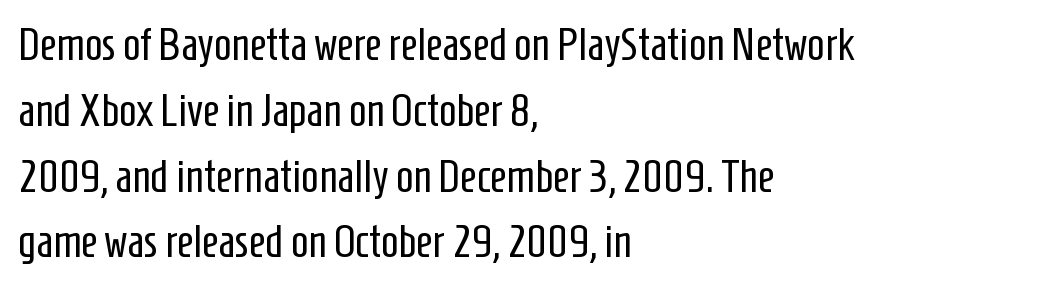
Q: Is the text bold? A: No.
Q: Is the text italic (slanted)? A: No, it is upright.
Q: Is the typeface a serif or a sans-serif typeface? A: Sans-serif.
Q: Is the text underlined? A: No.
Q: How is the paragraph aligned? A: Left-aligned.
Q: Is the spacing between letters normal or unusually wide? A: Normal.
Q: Is the spacing between lines tight, normal or loose? A: Normal.
Q: Width (condensed, normal, or wide)? A: Condensed.
Q: Stroke contrast? A: Low.
Q: x-height? A: Medium.
Q: Monospaced? A: No.
